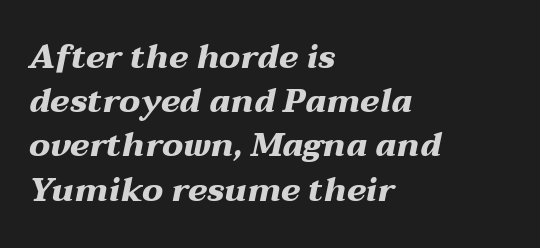
Q: Is the text bold? A: Yes.
Q: Is the text italic (slanted)? A: Yes, it leans right by about 12 degrees.
Q: Is the text underlined? A: No.
Q: How is the paragraph aligned? A: Left-aligned.
Q: Is the spacing between letters normal or unusually wide? A: Normal.
Q: Is the spacing between lines tight, normal or loose? A: Normal.
Q: Width (condensed, normal, or wide)? A: Wide.
Q: Stroke contrast? A: Medium.
Q: x-height? A: Medium.
Q: Monospaced? A: No.
